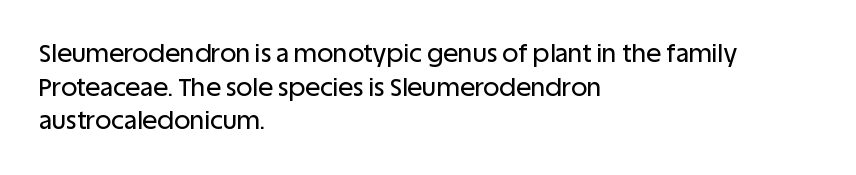
{"italic": "no", "underline": "no", "align": "left", "line_spacing": "normal", "line_spacing_ratio": 1.35, "letter_spacing": "normal", "letter_spacing_em": 0.0, "glyph_px": 25}
